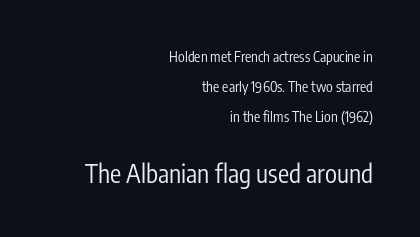
The block sitting lower on the canvas is the one with enlarged characters. Interline gaps are noticeably wide in this sample. Letters have the restrained weight of plain body copy at most. Glance below the letters and you will spot only blank space. Every character sits straight up, as roman type does. Here the glyphs are tracked normally, forming tight word shapes.
